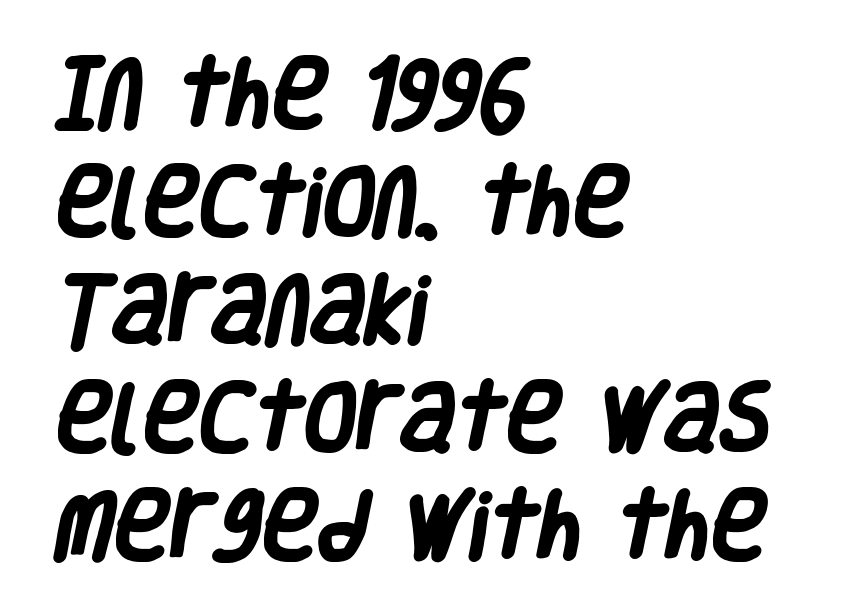
The passage shown is typeset with a sans-serif family. The type is set solid horizontally, with unmodified tracking. The setting favours the left margin, as ordinary paragraphs usually do. The face used here is proportionally spaced, like ordinary book or web type. No word sits above an underline. How would I describe the line gaps? Plain and ordinary.
